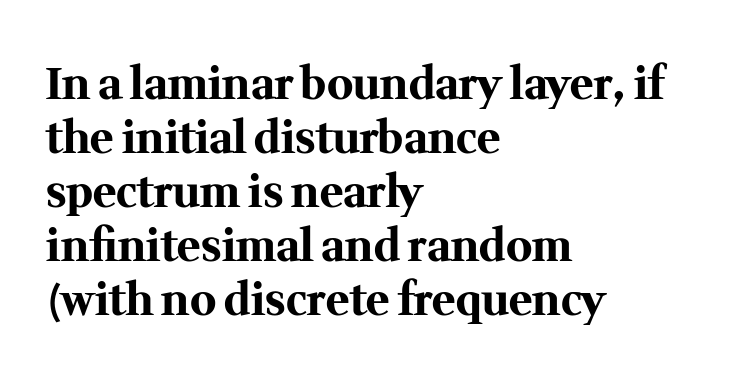
Q: Is the text bold? A: Yes.
Q: Is the text italic (slanted)? A: No, it is upright.
Q: Is the typeface a serif or a sans-serif typeface? A: Serif.
Q: Is the text underlined? A: No.
Q: How is the paragraph aligned? A: Left-aligned.
Q: Is the spacing between letters normal or unusually wide? A: Normal.
Q: Width (condensed, normal, or wide)? A: Normal.
Q: Stroke contrast? A: Medium.
Q: x-height? A: Medium.
Q: Monospaced? A: No.
